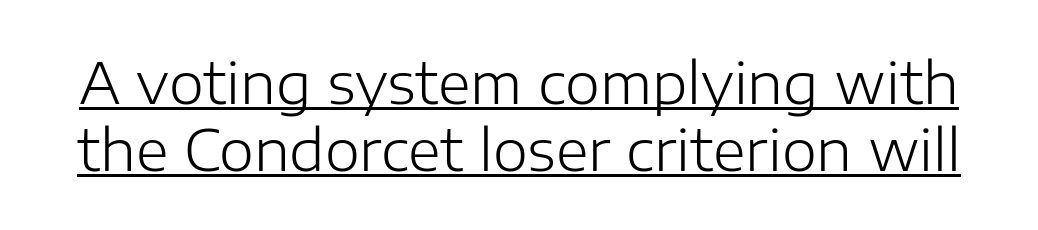
Q: Is the text bold? A: No.
Q: Is the text italic (slanted)? A: No, it is upright.
Q: Is the typeface a serif or a sans-serif typeface? A: Sans-serif.
Q: Is the text underlined? A: Yes.
Q: Is the spacing between letters normal or unusually wide? A: Normal.
Q: Width (condensed, normal, or wide)? A: Normal.
Q: Stroke contrast? A: Low.
Q: x-height? A: Medium.
Q: Monospaced? A: No.
